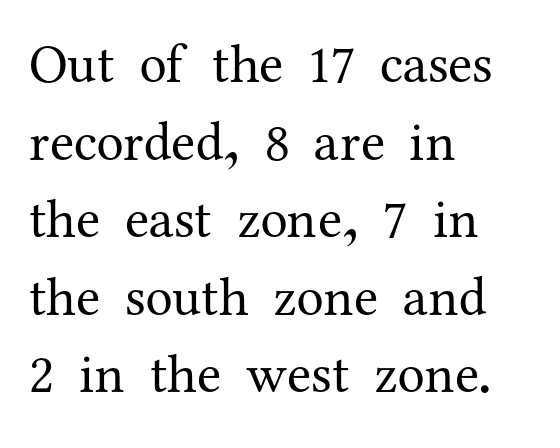
{"serif": "yes", "italic": "no", "bold": "no", "weight": "regular", "width": "normal", "stroke_contrast": "medium", "x_height": "medium", "monospaced": "no", "underline": "no", "align": "left", "line_spacing": "normal", "line_spacing_ratio": 1.41, "letter_spacing": "normal", "letter_spacing_em": 0.0, "glyph_px": 55}
